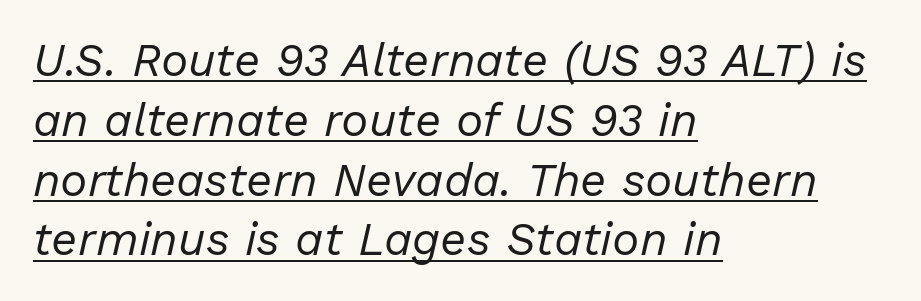
Q: Is the text bold? A: No.
Q: Is the text italic (slanted)? A: Yes, it leans right by about 13 degrees.
Q: Is the text underlined? A: Yes.
Q: How is the paragraph aligned? A: Left-aligned.
Q: Is the spacing between letters normal or unusually wide? A: Normal.
Q: Is the spacing between lines tight, normal or loose? A: Normal.
Q: Width (condensed, normal, or wide)? A: Normal.
Q: Stroke contrast? A: Low.
Q: x-height? A: Medium.
Q: Monospaced? A: No.
